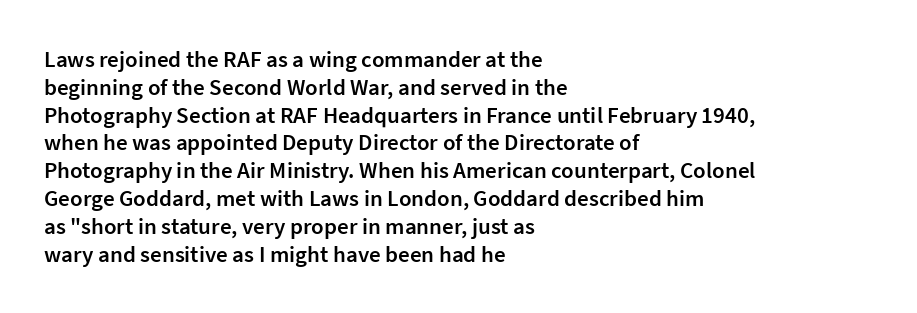
The image shows 23 px text type, upright; set left-aligned, line spacing 1.21x, normal letter spacing, not underlined.
